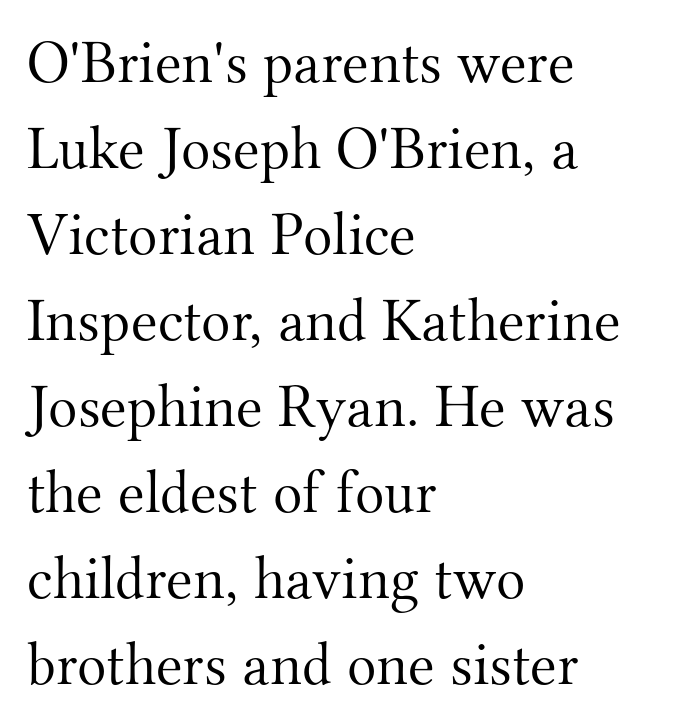
The image shows 61 px light serif type, upright; set left-aligned, normal line spacing (1.41x), normal letter spacing, not underlined; medium stroke contrast and a small x-height.
